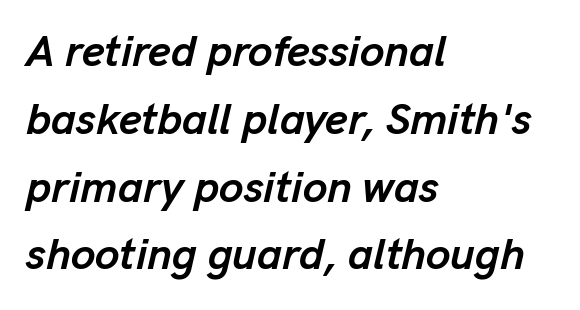
{"italic": "yes", "lean": "right", "slant_degrees": 13, "bold": "yes", "weight": "semibold", "width": "normal", "stroke_contrast": "low", "x_height": "medium", "monospaced": "no", "underline": "no", "align": "left", "line_spacing": "normal", "line_spacing_ratio": 1.54, "letter_spacing": "normal", "letter_spacing_em": 0.0, "glyph_px": 44}
